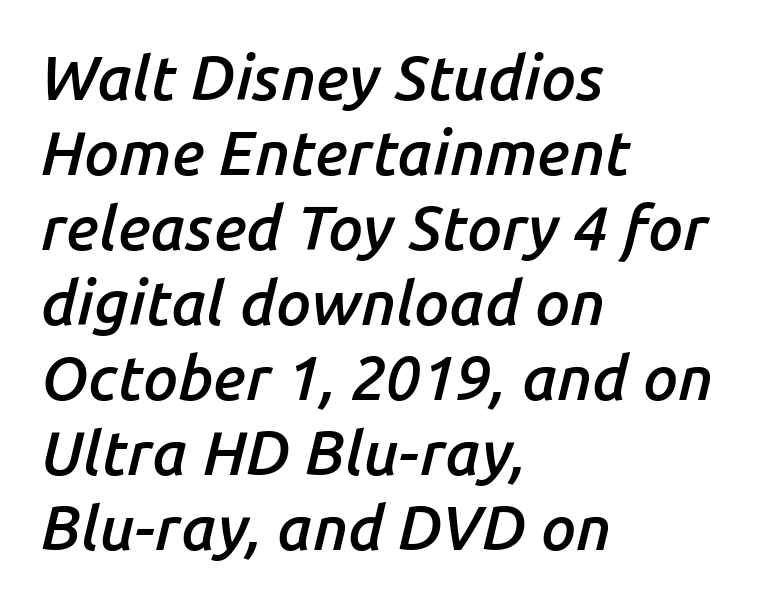
A student would call this left alignment; a typographer would say flush left, rag right. Only glyphs here, with clear space below each row. Proportional: the letters do not fall into vertical columns. Semibold letterforms, between regular and bold.
